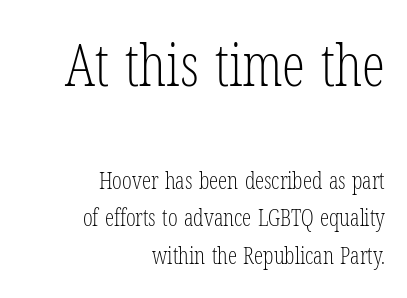
{"serif": "yes", "italic": "no", "bold": "no", "weight": "light", "width": "condensed", "stroke_contrast": "low", "x_height": "medium", "monospaced": "no", "underline": "no", "align": "right", "line_spacing": "normal", "line_spacing_ratio": 1.63, "letter_spacing": "normal", "letter_spacing_em": 0.0, "larger_block": "first", "size_ratio": 2.52, "glyph_px": 58}
